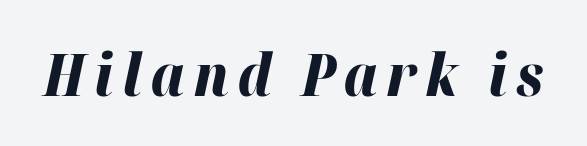
{"italic": "yes", "lean": "right", "slant_degrees": 12, "bold": "yes", "weight": "bold", "width": "normal", "stroke_contrast": "high", "x_height": "medium", "monospaced": "no", "underline": "no", "glyph_px": 59}
